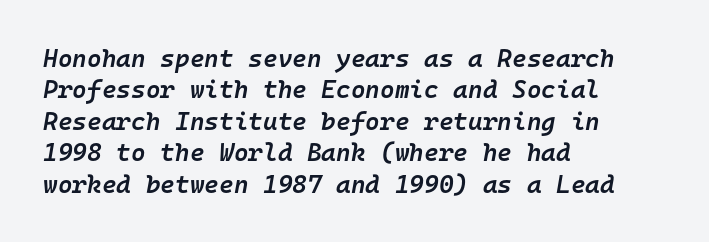
Letters rest on an invisible, unmarked baseline. Left-aligned paragraph, ragged on the right. The face used here is rendered with its standard letterfit. Observe the lean: these are italic letterforms. Bold? Not quite — semibold, heavier than regular but stopping short.
